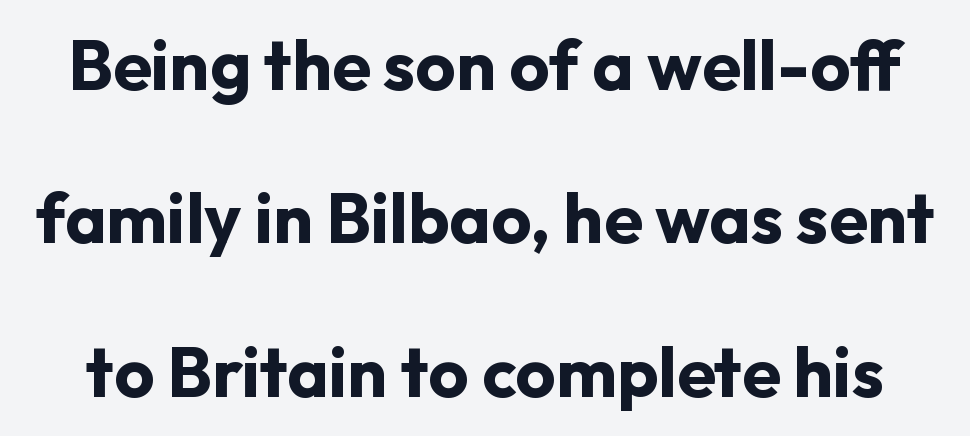
The image shows 70 px bold sans-serif type, upright; set loose line spacing (2.19x), normal letter spacing, not underlined; low stroke contrast and a medium x-height.
